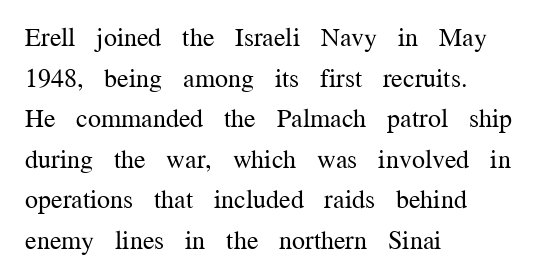
Q: Is the text bold? A: No.
Q: Is the text italic (slanted)? A: No, it is upright.
Q: Is the text underlined? A: No.
Q: How is the paragraph aligned? A: Left-aligned.
Q: Is the spacing between letters normal or unusually wide? A: Normal.
Q: Is the spacing between lines tight, normal or loose? A: Normal.
